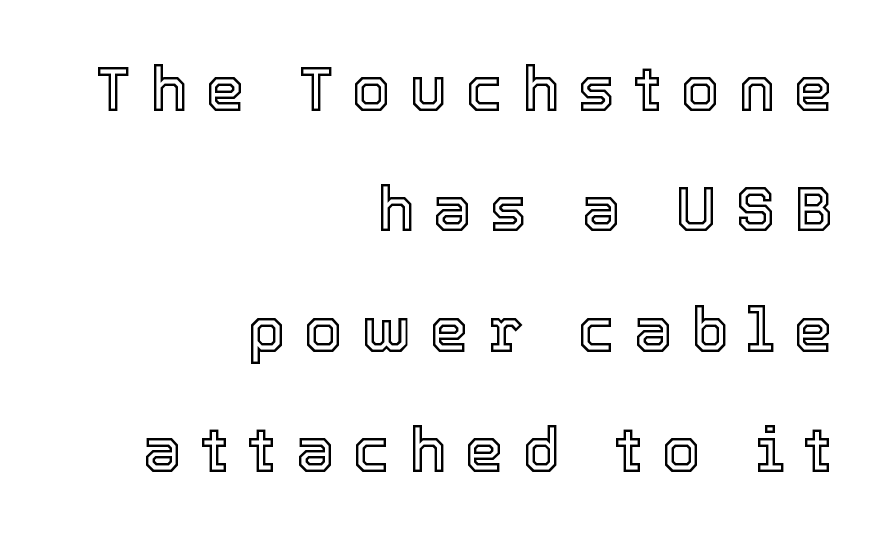
Words float on clear page, feet unadorned. Proportional: the letters do not fall into vertical columns. You can tell it's not italic because the verticals are truly vertical. Vertically, the passage feels expansive, rows floating well apart. This rendering uses right alignment, leaving the left contour irregular.
